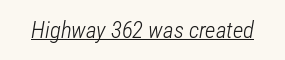
{"italic": "yes", "lean": "right", "slant_degrees": 12, "bold": "no", "underline": "yes", "letter_spacing": "normal", "letter_spacing_em": 0.0, "glyph_px": 23}
